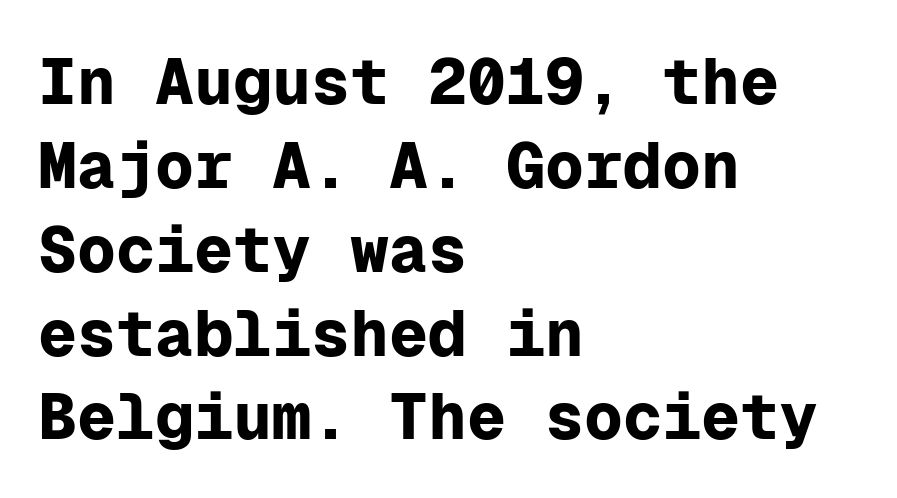
The image shows 65 px bold sans-serif type, upright, monospaced; set left-aligned, normal line spacing (1.29x), normal letter spacing, not underlined; low stroke contrast and a medium x-height.
